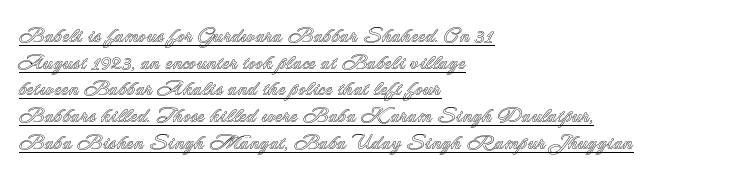
Teacher's note: observe the even left margin — that is flush-left alignment. Letter spacing: default. Rows of type keep a routine distance in the vertical direction. This is underlined copy, the kind a proofreader might mark for attention.
